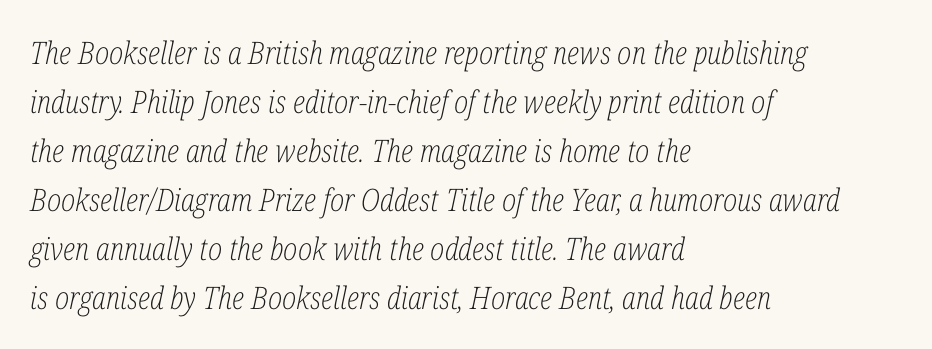
{"serif": "yes", "italic": "yes", "lean": "right", "slant_degrees": 12, "bold": "no", "weight": "light", "width": "condensed", "stroke_contrast": "low", "x_height": "medium", "monospaced": "no", "underline": "no", "align": "left", "line_spacing": "normal", "line_spacing_ratio": 1.58, "letter_spacing": "normal", "letter_spacing_em": 0.0, "glyph_px": 31}
